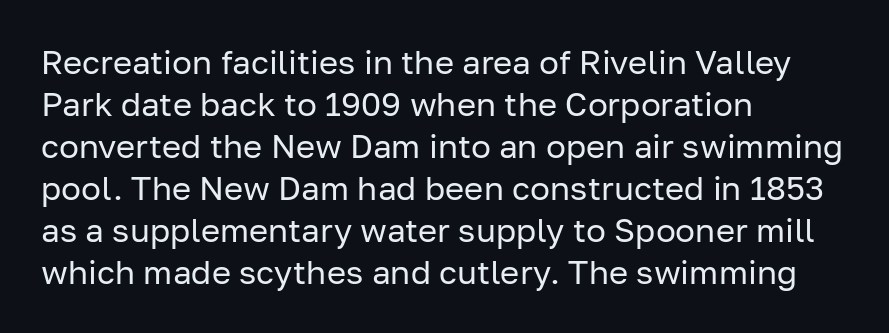
The image shows 33 px regular-weight sans-serif type, upright; set left-aligned, normal line spacing (1.27x), normal letter spacing, not underlined; low stroke contrast and a medium x-height.
